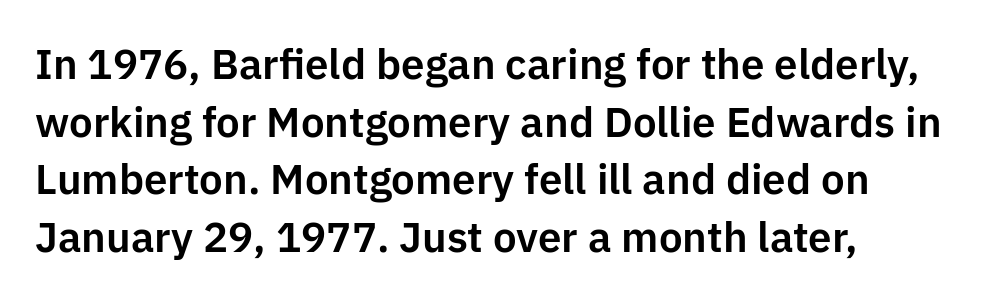
The image shows 42 px sans-serif type, upright; set left-aligned, normal line spacing (1.37x), normal letter spacing, not underlined; low stroke contrast and a medium x-height.
